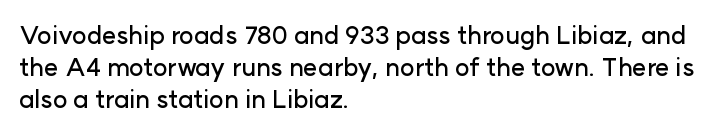
Summary of vertical rhythm: regular, with standard interline spacing. The string is rendered with underlining switched off. This rendering uses left alignment, leaving the right contour irregular. The lettering stays uniformly vertical, giving the passage a roman look. The horizontal fit of the characters is conventional and even.
